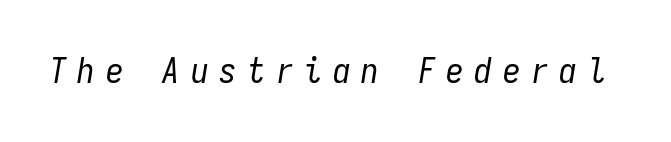
Q: Is the text bold? A: No.
Q: Is the text italic (slanted)? A: Yes, it leans right by about 9 degrees.
Q: Is the text underlined? A: No.
Q: Is the spacing between letters normal or unusually wide? A: Unusually wide.
Q: Width (condensed, normal, or wide)? A: Condensed.
Q: Stroke contrast? A: Low.
Q: x-height? A: Medium.
Q: Monospaced? A: Yes.
